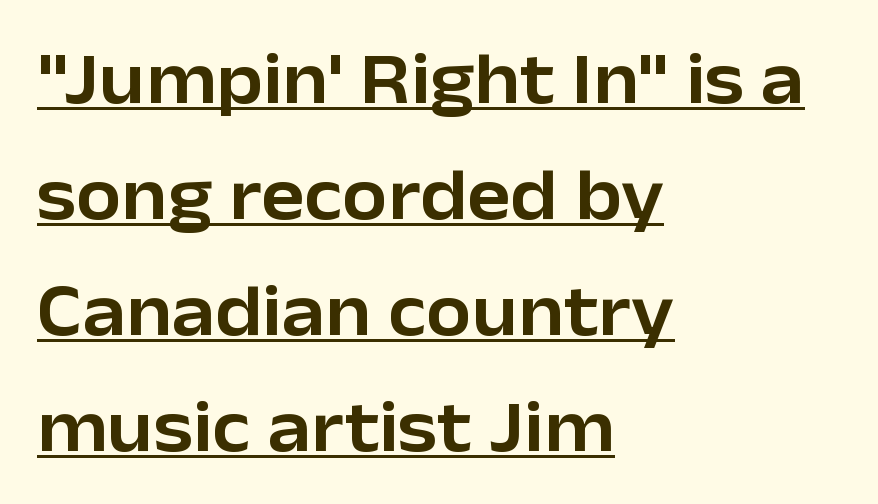
Serif or sans? Sans — the stroke terminals are bare. Is this a fixed-width face? No — the glyphs have proportional, varying widths. Underlined type. Students, observe: this is what conventionally led text looks like.
